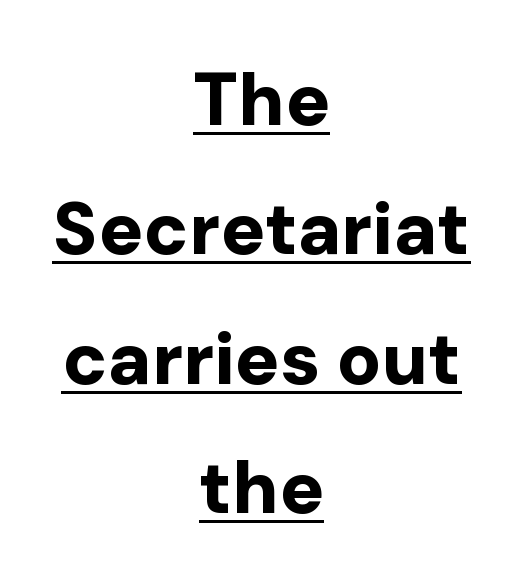
Underline: present. A sans-serif font was chosen for this passage. Each letter keeps its own natural width here, so spacing adapts to shape. Short note: letters normally spaced. Where is the straight margin? There isn't one; the lines are centered. You'd pick this weight for a headline — it's a proper bold.
